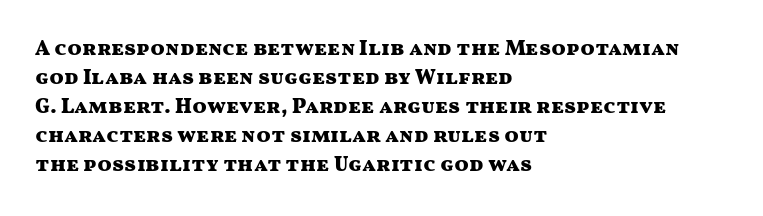
{"italic": "no", "bold": "yes", "underline": "no", "align": "left", "line_spacing": "normal", "line_spacing_ratio": 1.38, "letter_spacing": "normal", "letter_spacing_em": 0.0, "glyph_px": 21}
